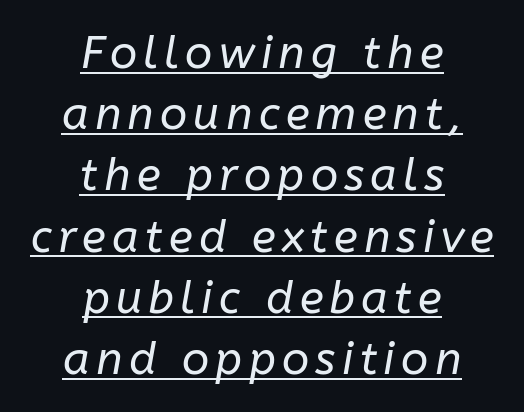
{"italic": "yes", "lean": "right", "slant_degrees": 10, "bold": "no", "weight": "regular", "width": "normal", "stroke_contrast": "low", "x_height": "medium", "monospaced": "no", "underline": "yes", "align": "center", "line_spacing": "normal", "line_spacing_ratio": 1.36, "glyph_px": 45}
